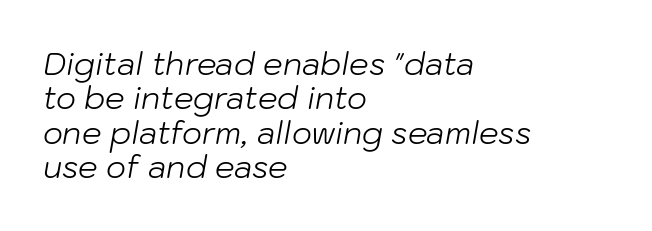
The image shows 31 px light type, italic (leaning right); set left-aligned, tight line spacing (1.11x), normal letter spacing, not underlined; low stroke contrast and a medium x-height.
